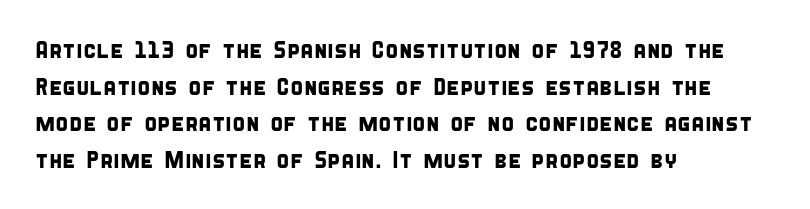
The image shows 24 px text type; set left-aligned, normal line spacing (1.53x), normal letter spacing, not underlined.
